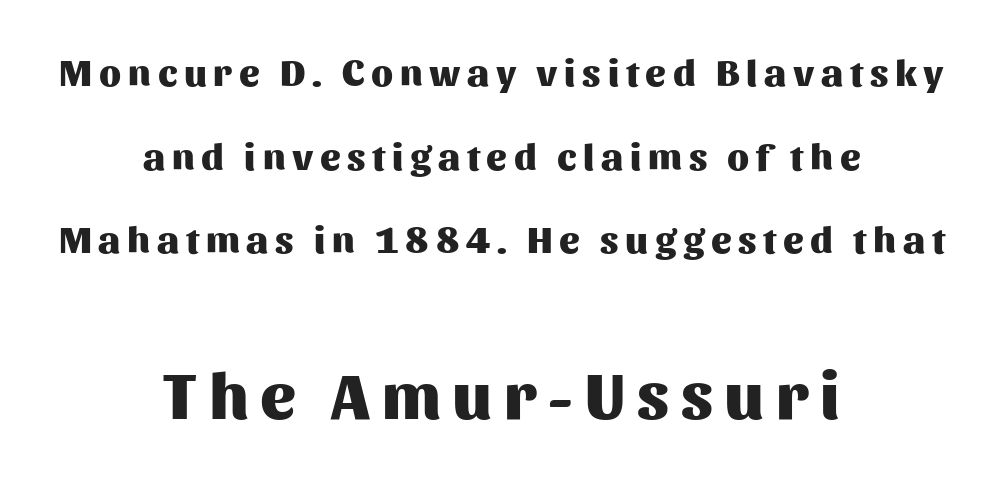
{"serif": "no", "italic": "no", "bold": "yes", "weight": "heavy", "width": "normal", "stroke_contrast": "medium", "x_height": "medium", "monospaced": "no", "underline": "no", "align": "center", "line_spacing": "loose", "line_spacing_ratio": 2.2, "larger_block": "second", "size_ratio": 1.74, "glyph_px": 66}
